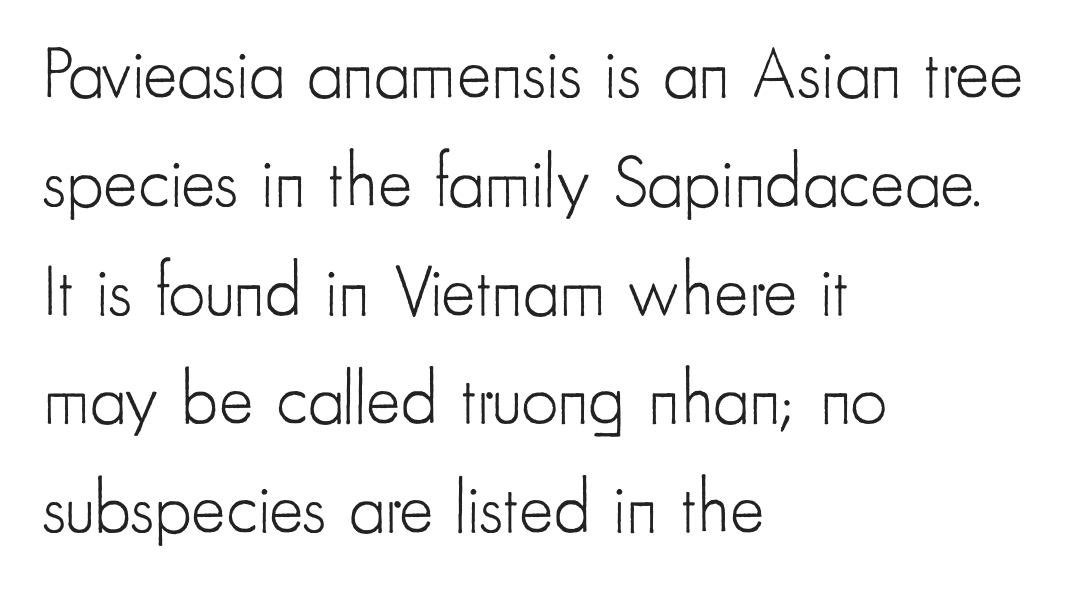
Q: Is the text bold? A: No.
Q: Is the text italic (slanted)? A: No, it is upright.
Q: Is the typeface a serif or a sans-serif typeface? A: Sans-serif.
Q: Is the text underlined? A: No.
Q: How is the paragraph aligned? A: Left-aligned.
Q: Is the spacing between letters normal or unusually wide? A: Normal.
Q: Is the spacing between lines tight, normal or loose? A: Normal.
Q: Width (condensed, normal, or wide)? A: Condensed.
Q: Stroke contrast? A: Low.
Q: x-height? A: Small.
Q: Monospaced? A: No.
